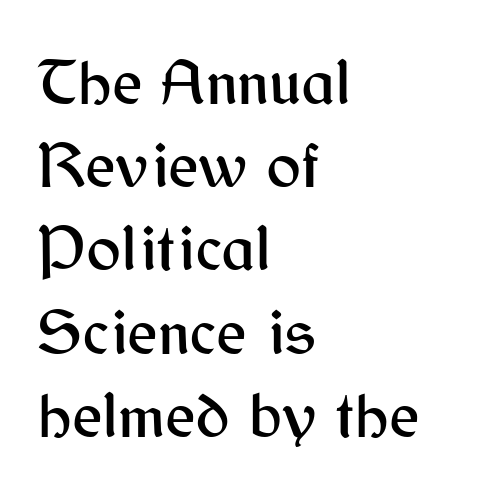
Q: Is the text italic (slanted)? A: No, it is upright.
Q: Is the typeface a serif or a sans-serif typeface? A: Sans-serif.
Q: Is the text underlined? A: No.
Q: How is the paragraph aligned? A: Left-aligned.
Q: Is the spacing between letters normal or unusually wide? A: Normal.
Q: Is the spacing between lines tight, normal or loose? A: Normal.
Q: Width (condensed, normal, or wide)? A: Normal.
Q: Stroke contrast? A: Medium.
Q: x-height? A: Medium.
Q: Monospaced? A: No.
